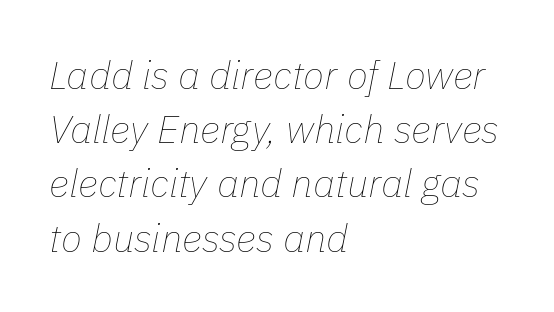
Q: Is the text bold? A: No.
Q: Is the text italic (slanted)? A: Yes, it leans right by about 11 degrees.
Q: Is the text underlined? A: No.
Q: How is the paragraph aligned? A: Left-aligned.
Q: Is the spacing between letters normal or unusually wide? A: Normal.
Q: Is the spacing between lines tight, normal or loose? A: Normal.
Q: Width (condensed, normal, or wide)? A: Normal.
Q: Stroke contrast? A: Low.
Q: x-height? A: Medium.
Q: Monospaced? A: No.
